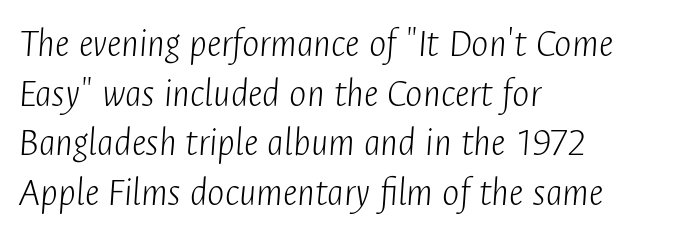
{"italic": "yes", "lean": "right", "slant_degrees": 4, "bold": "no", "weight": "light", "width": "condensed", "stroke_contrast": "low", "x_height": "medium", "monospaced": "no", "underline": "no", "align": "left", "line_spacing_ratio": 1.21, "letter_spacing": "normal", "letter_spacing_em": 0.0, "glyph_px": 41}
